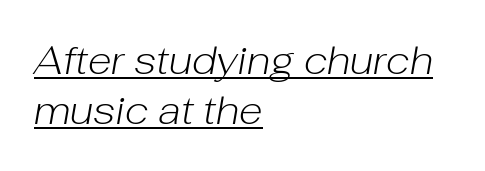
Q: Is the text bold? A: No.
Q: Is the text italic (slanted)? A: Yes, it leans right by about 10 degrees.
Q: Is the text underlined? A: Yes.
Q: How is the paragraph aligned? A: Left-aligned.
Q: Is the spacing between letters normal or unusually wide? A: Normal.
Q: Is the spacing between lines tight, normal or loose? A: Normal.
Q: Width (condensed, normal, or wide)? A: Normal.
Q: Stroke contrast? A: Low.
Q: x-height? A: Medium.
Q: Monospaced? A: No.
